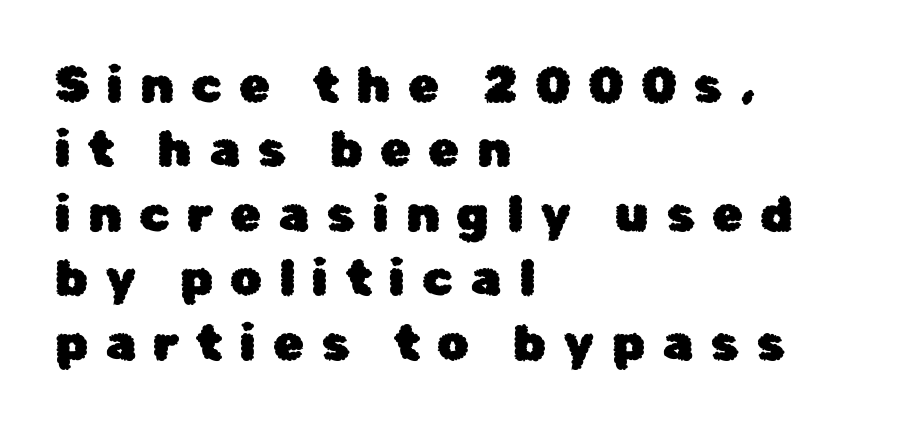
This sample has the flowing, uneven cadence of proportional lettering. Descender tails drop into unmarked territory. Letterform terminals end flat and unadorned throughout the passage. The lettering holds an erect, upright posture throughout.
